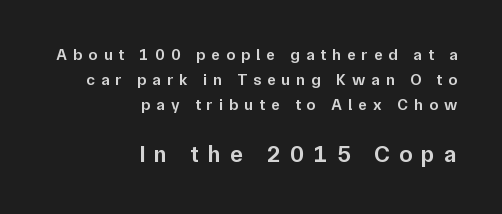
Underlining? Definitely not there. On the weight axis this lands at semibold, roughly 600. The lines sit at an ordinary, default distance from one another. Do the letters lean? They stand straight. Look at the glyph heights: the lower group is clearly the bigger setting.
